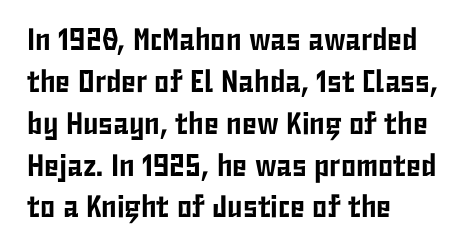
{"serif": "no", "italic": "no", "width": "condensed", "stroke_contrast": "low", "x_height": "medium", "monospaced": "no", "underline": "no", "align": "left", "line_spacing": "normal", "line_spacing_ratio": 1.35, "letter_spacing": "normal", "letter_spacing_em": 0.0, "glyph_px": 31}
